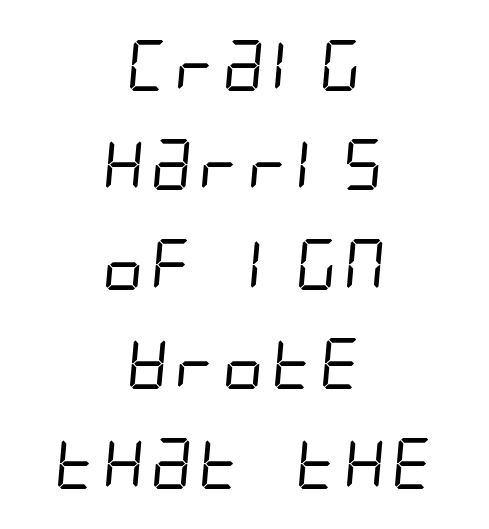
The image shows 51 px regular-weight, condensed sans-serif type; set centered, loose line spacing (1.95x), normal letter spacing, not underlined; low stroke contrast and a large x-height.
